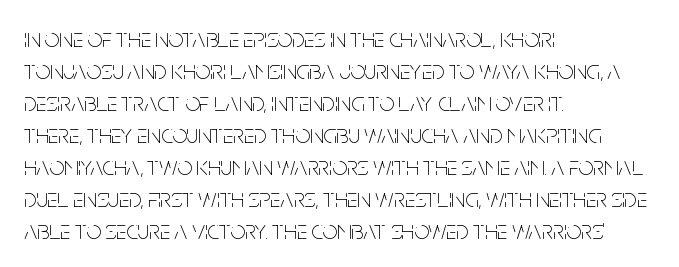
{"italic": "no", "bold": "no", "underline": "no", "align": "left", "line_spacing_ratio": 1.23, "letter_spacing": "normal", "letter_spacing_em": 0.0, "glyph_px": 26}
